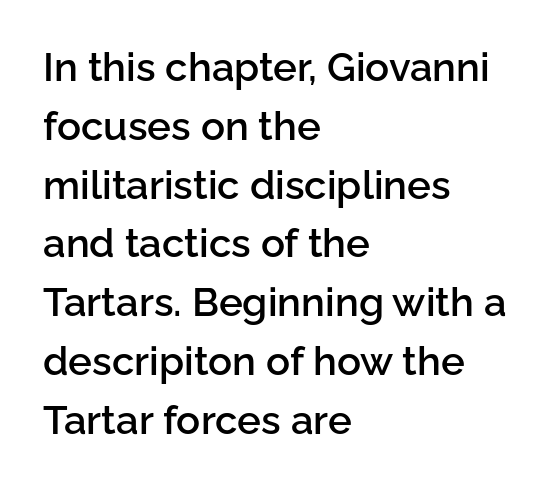
The image shows 40 px semibold sans-serif type, upright; set left-aligned, normal line spacing (1.47x), normal letter spacing, not underlined; low stroke contrast and a medium x-height.
